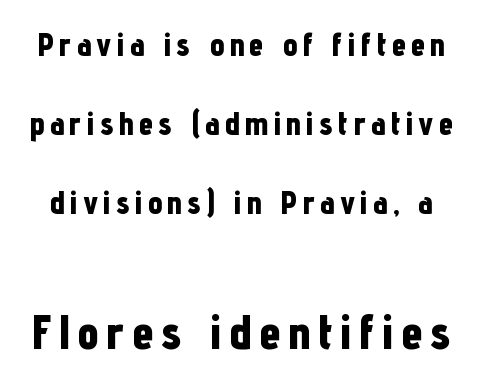
The image shows 49 px bold, condensed sans-serif type, upright; set loose line spacing (2.4x), not underlined; the second (bottom) block is 1.48x larger; low stroke contrast and a medium x-height.
